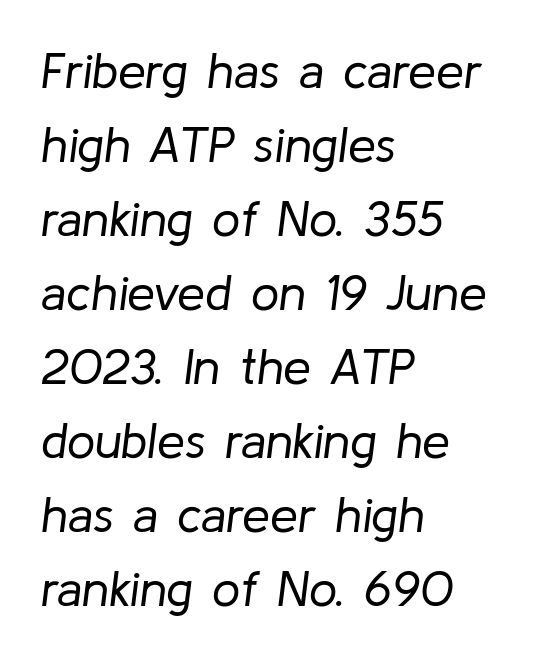
It's the slanting kind of type. Reading down the block, your eye returns to a fixed left position each line. Rule under the text: the space is simply empty. These glyphs show unthickened strokes, regular width or finer. Short note: letters normally spaced. Varying glyph widths throughout — classic text-font behaviour.
